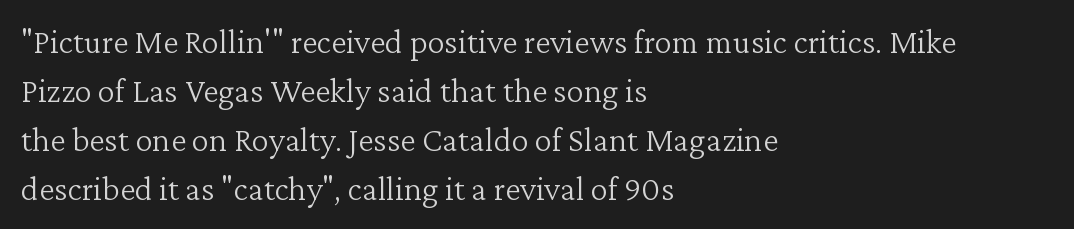
{"serif": "yes", "italic": "no", "bold": "no", "weight": "light", "width": "normal", "stroke_contrast": "low", "x_height": "medium", "monospaced": "no", "underline": "no", "align": "left", "line_spacing": "normal", "line_spacing_ratio": 1.4, "letter_spacing": "normal", "letter_spacing_em": 0.0, "glyph_px": 35}
